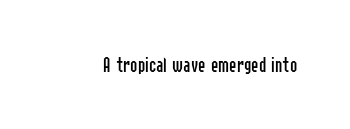
Q: Is the text bold? A: No.
Q: Is the text italic (slanted)? A: No, it is upright.
Q: Is the text underlined? A: No.
Q: Is the spacing between letters normal or unusually wide? A: Normal.
